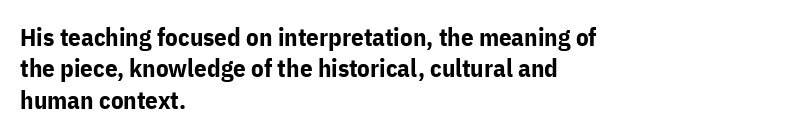
The image shows 25 px bold type, upright; set left-aligned, normal line spacing (1.26x), normal letter spacing, not underlined.
